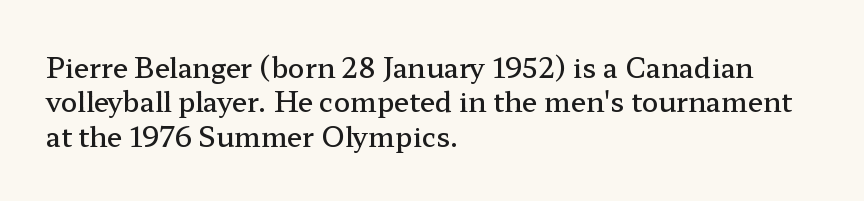
Q: Is the text bold? A: Semi-bold.
Q: Is the text italic (slanted)? A: No, it is upright.
Q: Is the text underlined? A: No.
Q: How is the paragraph aligned? A: Left-aligned.
Q: Is the spacing between letters normal or unusually wide? A: Normal.
Q: Is the spacing between lines tight, normal or loose? A: Normal.
